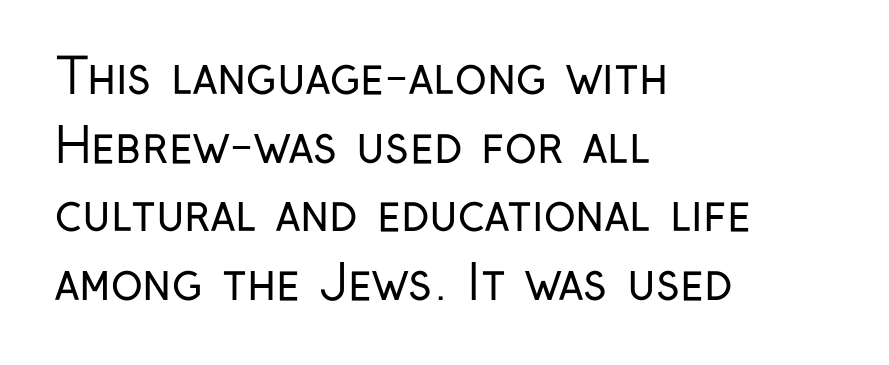
The image shows 48 px regular-weight, condensed sans-serif type, upright; set left-aligned, normal line spacing (1.43x), normal letter spacing, not underlined; low stroke contrast and a medium x-height.
